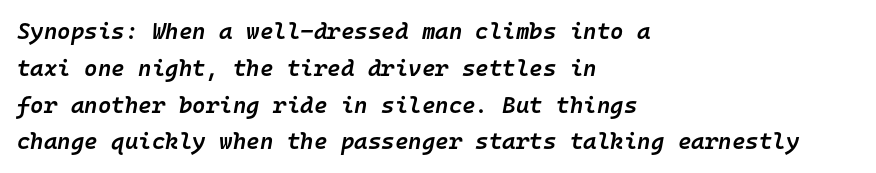
The image shows 23 px text type, italic (leaning right); set left-aligned, normal line spacing (1.6x), normal letter spacing, not underlined.
